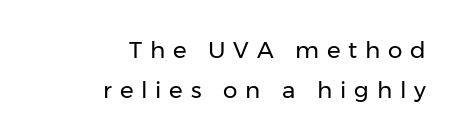
Q: Is the text bold? A: No.
Q: Is the text italic (slanted)? A: No, it is upright.
Q: Is the text underlined? A: No.
Q: How is the paragraph aligned? A: Right-aligned.
Q: Is the spacing between letters normal or unusually wide? A: Unusually wide.
